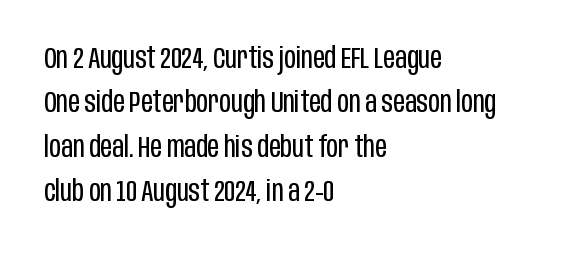
The image shows 29 px regular-weight, condensed sans-serif type, upright; set left-aligned, normal line spacing (1.53x), normal letter spacing, not underlined; low stroke contrast and a large x-height.
